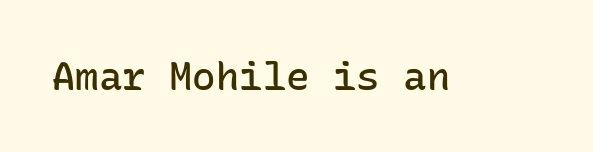
{"serif": "no", "italic": "no", "bold": "semi", "weight": "semibold", "width": "normal", "stroke_contrast": "low", "x_height": "medium", "monospaced": "yes", "underline": "no", "letter_spacing": "normal", "letter_spacing_em": 0.0, "glyph_px": 39}
